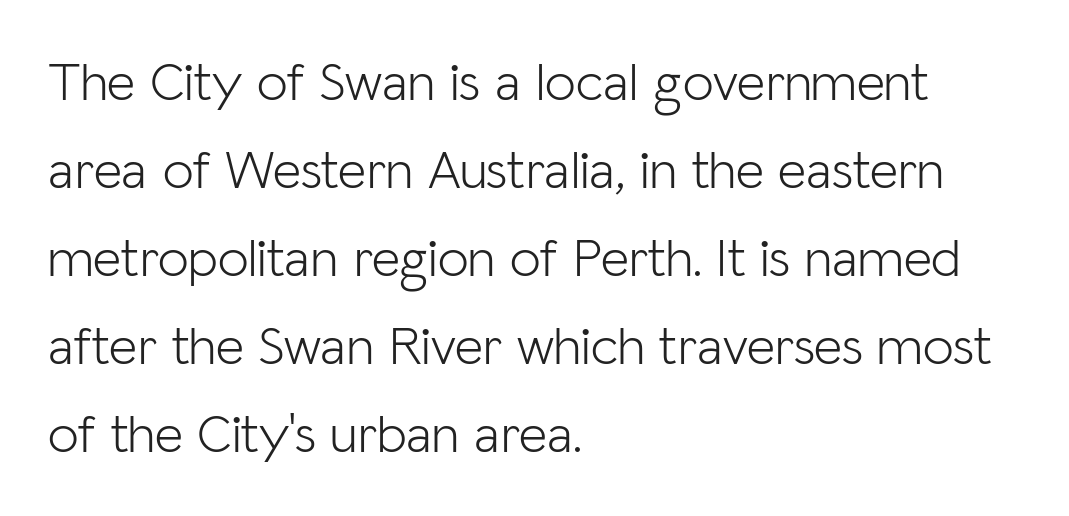
Honestly, the letter spacing is just normal — you wouldn't notice it. The font family rendered here belongs to the sans-serif group. You could not count columns in this text — the font is proportionally spaced. The baseline area is clear. Summary of vertical rhythm: regular, with standard interline spacing.
